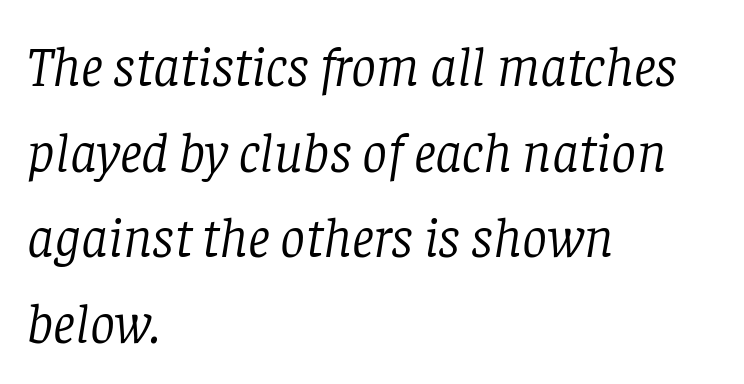
Q: Is the text bold? A: No.
Q: Is the text italic (slanted)? A: Yes, it leans right by about 8 degrees.
Q: Is the typeface a serif or a sans-serif typeface? A: Serif.
Q: Is the text underlined? A: No.
Q: How is the paragraph aligned? A: Left-aligned.
Q: Is the spacing between letters normal or unusually wide? A: Normal.
Q: Is the spacing between lines tight, normal or loose? A: Normal.
Q: Width (condensed, normal, or wide)? A: Normal.
Q: Stroke contrast? A: Low.
Q: x-height? A: Large.
Q: Monospaced? A: No.
